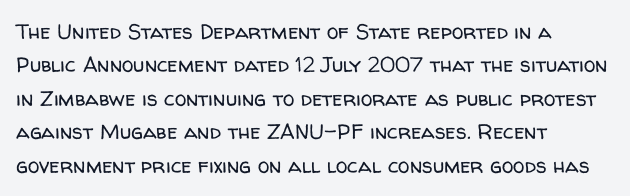
How would I describe the line gaps? Plain and ordinary. Weight: in the light-to-regular range. The type is set solid horizontally, with unmodified tracking. The lines are quadded left.
